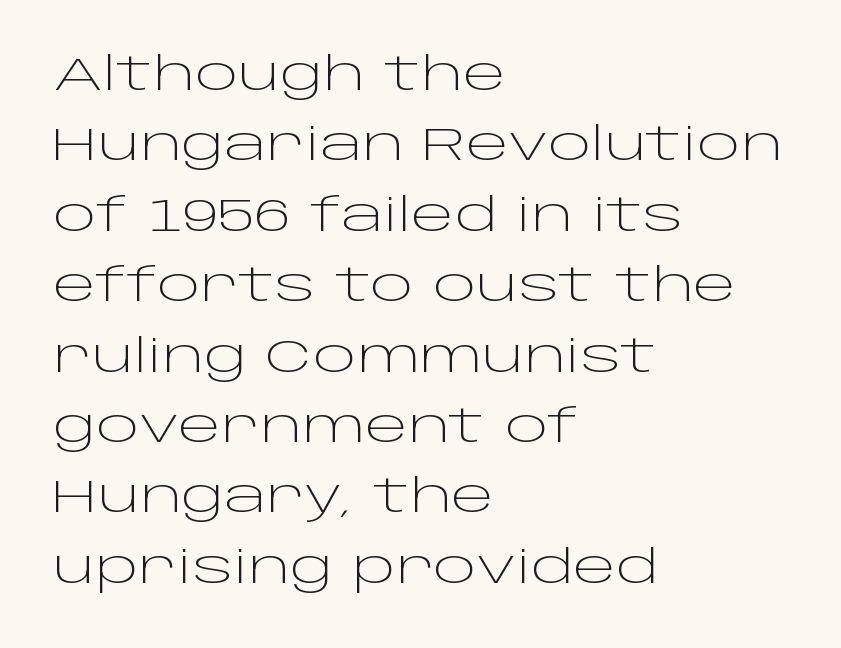
The image shows 46 px light, wide sans-serif type, upright; set left-aligned, normal line spacing (1.53x), normal letter spacing, not underlined; low stroke contrast and a large x-height.
